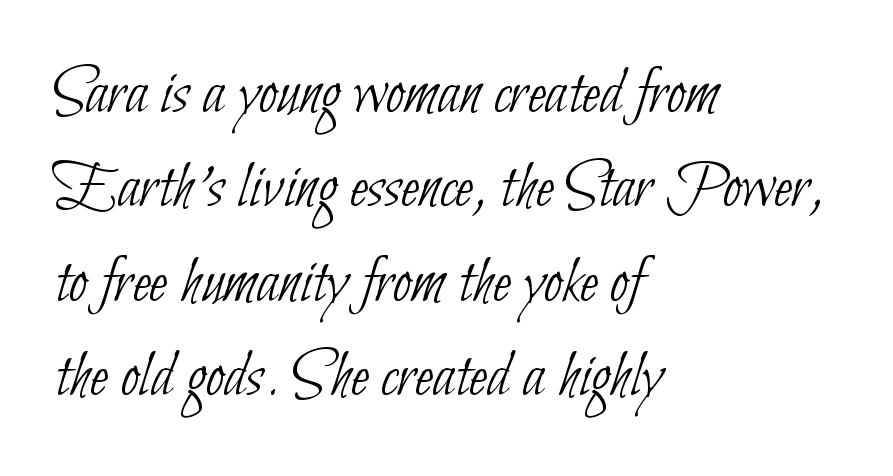
{"serif": "no", "bold": "no", "weight": "thin", "width": "condensed", "stroke_contrast": "low", "x_height": "small", "monospaced": "no", "underline": "no", "align": "left", "line_spacing": "normal", "line_spacing_ratio": 1.41, "letter_spacing": "normal", "letter_spacing_em": 0.0, "glyph_px": 67}
